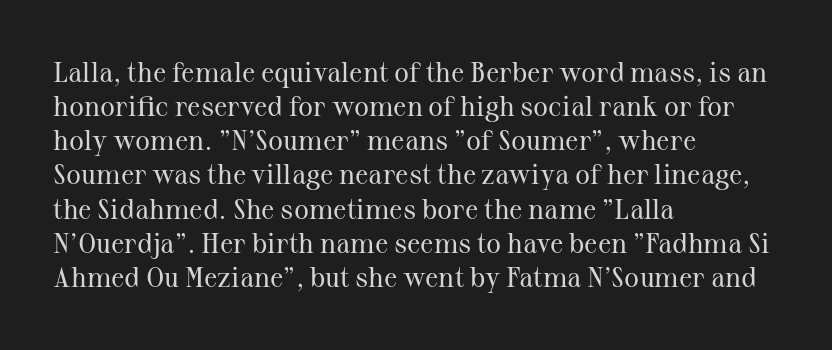
The image shows 28 px regular-weight serif type, upright; set left-aligned, line spacing 1.22x, normal letter spacing, not underlined; medium stroke contrast and a medium x-height.
